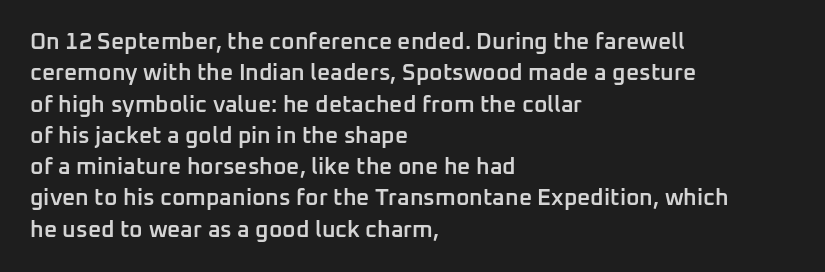
The image shows 23 px text type, upright; set left-aligned, normal line spacing (1.36x), normal letter spacing, not underlined.
